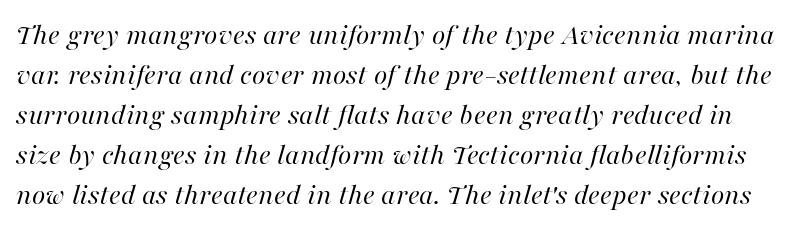
Q: Is the text bold? A: No.
Q: Is the text italic (slanted)? A: Yes, it leans right by about 16 degrees.
Q: Is the text underlined? A: No.
Q: Is the spacing between letters normal or unusually wide? A: Normal.
Q: Is the spacing between lines tight, normal or loose? A: Normal.
Q: Width (condensed, normal, or wide)? A: Normal.
Q: Stroke contrast? A: High.
Q: x-height? A: Medium.
Q: Monospaced? A: No.
